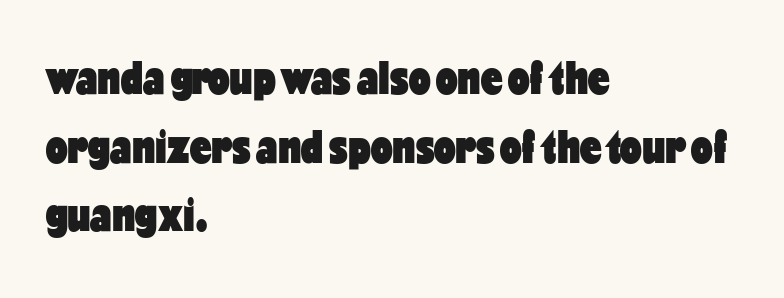
The image shows 48 px heavy, condensed sans-serif type, upright; set left-aligned, normal line spacing (1.43x), normal letter spacing, not underlined; low stroke contrast and a medium x-height.
